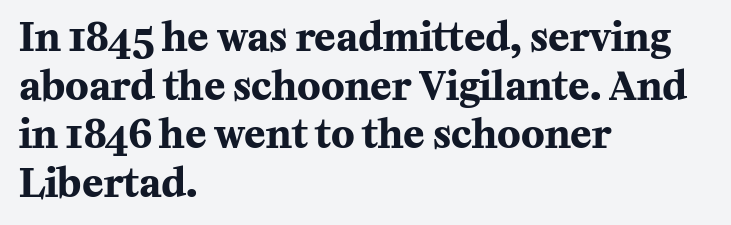
Q: Is the text bold? A: Yes.
Q: Is the text italic (slanted)? A: No, it is upright.
Q: Is the typeface a serif or a sans-serif typeface? A: Serif.
Q: Is the text underlined? A: No.
Q: How is the paragraph aligned? A: Left-aligned.
Q: Is the spacing between letters normal or unusually wide? A: Normal.
Q: Is the spacing between lines tight, normal or loose? A: Normal.
Q: Width (condensed, normal, or wide)? A: Normal.
Q: Stroke contrast? A: Medium.
Q: x-height? A: Medium.
Q: Monospaced? A: No.
